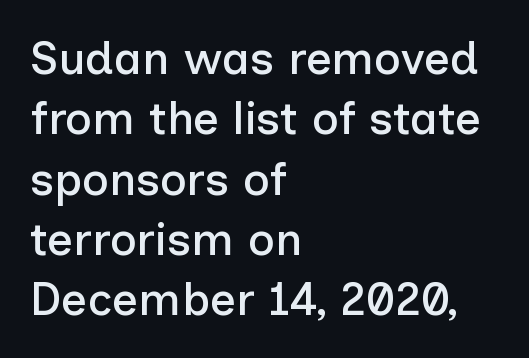
Q: Is the text italic (slanted)? A: No, it is upright.
Q: Is the typeface a serif or a sans-serif typeface? A: Sans-serif.
Q: Is the text underlined? A: No.
Q: How is the paragraph aligned? A: Left-aligned.
Q: Is the spacing between letters normal or unusually wide? A: Normal.
Q: Is the spacing between lines tight, normal or loose? A: Normal.
Q: Width (condensed, normal, or wide)? A: Normal.
Q: Stroke contrast? A: Low.
Q: x-height? A: Medium.
Q: Monospaced? A: No.
